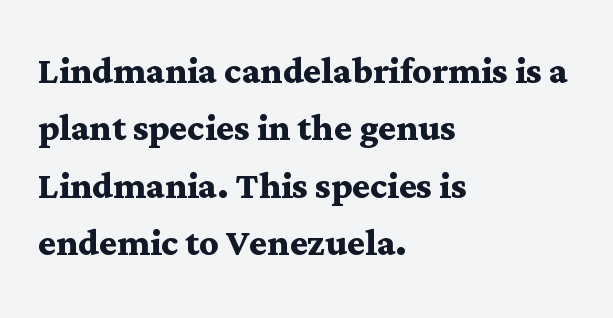
Q: Is the text bold? A: Yes.
Q: Is the text italic (slanted)? A: No, it is upright.
Q: Is the typeface a serif or a sans-serif typeface? A: Serif.
Q: Is the text underlined? A: No.
Q: How is the paragraph aligned? A: Left-aligned.
Q: Is the spacing between letters normal or unusually wide? A: Normal.
Q: Width (condensed, normal, or wide)? A: Wide.
Q: Stroke contrast? A: Medium.
Q: x-height? A: Medium.
Q: Monospaced? A: No.
